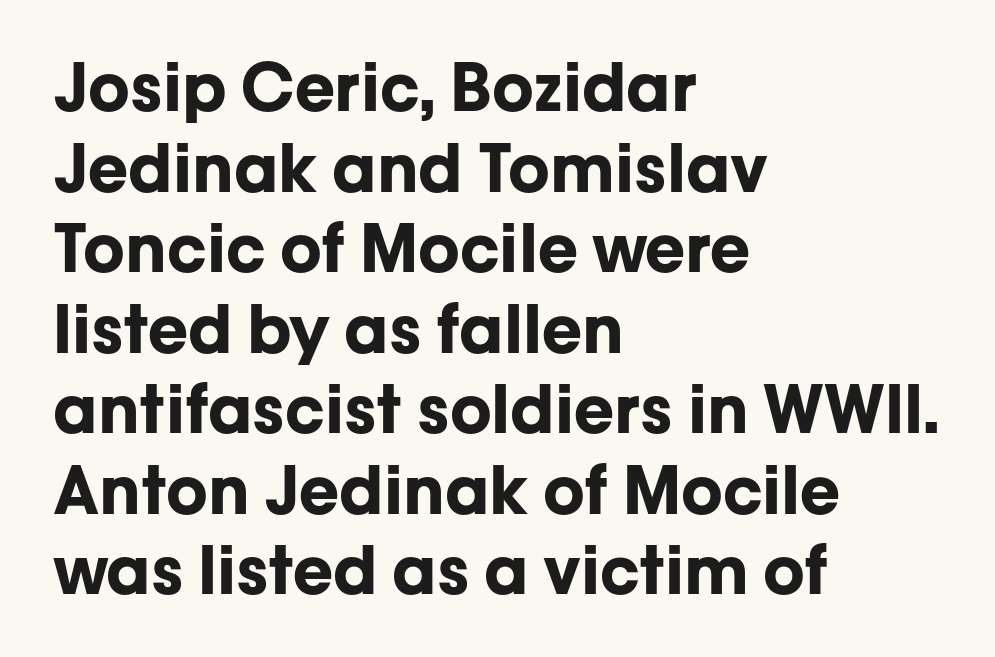
{"serif": "no", "italic": "no", "bold": "yes", "weight": "bold", "width": "normal", "stroke_contrast": "low", "x_height": "medium", "monospaced": "no", "underline": "no", "align": "left", "line_spacing_ratio": 1.22, "letter_spacing": "normal", "letter_spacing_em": 0.0, "glyph_px": 66}
